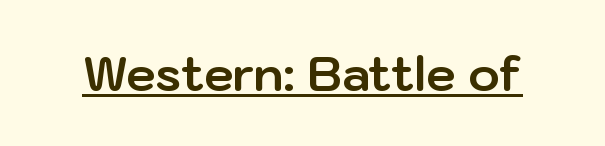
This is sans-serif lettering, the kind often seen on screens and signage. The letters stand straight up with perfectly vertical stems. Strong, thick strokes mark this as bold type. Looks like someone drew a line under every word here. Character widths vary here, with narrow letters taking less room than wide ones. Observe the ordinary spacing: letters are neighbours, not strangers.
